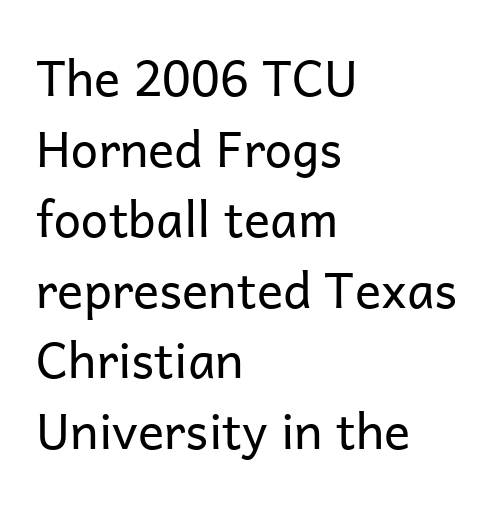
The image shows 49 px regular-weight sans-serif type, upright; set left-aligned, normal line spacing (1.44x), normal letter spacing, not underlined; low stroke contrast and a medium x-height.
